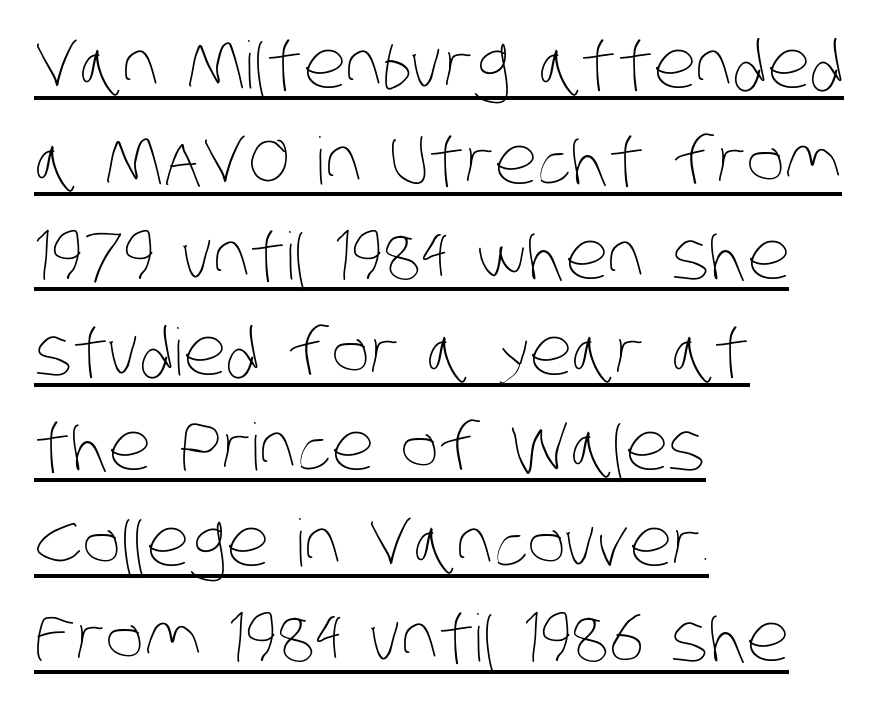
The image shows 65 px thin, condensed type; set left-aligned, normal line spacing (1.47x), normal letter spacing, underlined; low stroke contrast and a large x-height.
